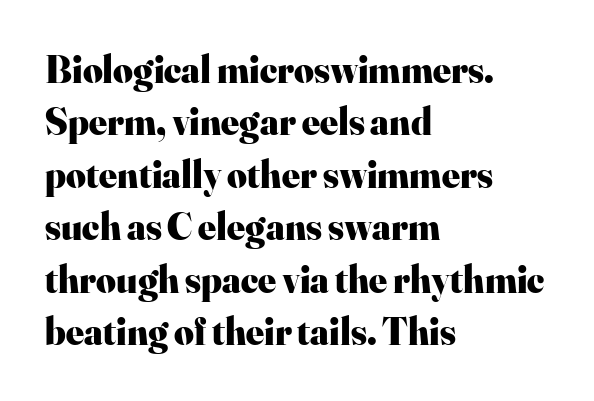
In terms of weight, the rendering is a true, heavy bold. Italic? Not at all — the glyphs are vertical. Horizontal alignment here is leftward, the default for most running prose. The line-height multiplier appears to be the usual default.
